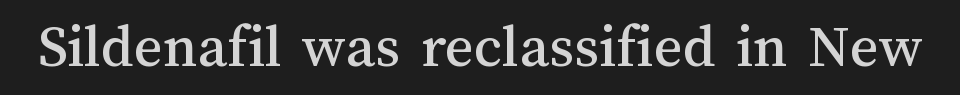
Words float on clear page, feet unadorned. This rendering leaves character spacing at its baseline value. Style check: upright. The passage shown is typed in a proportional face where columns would drift.
